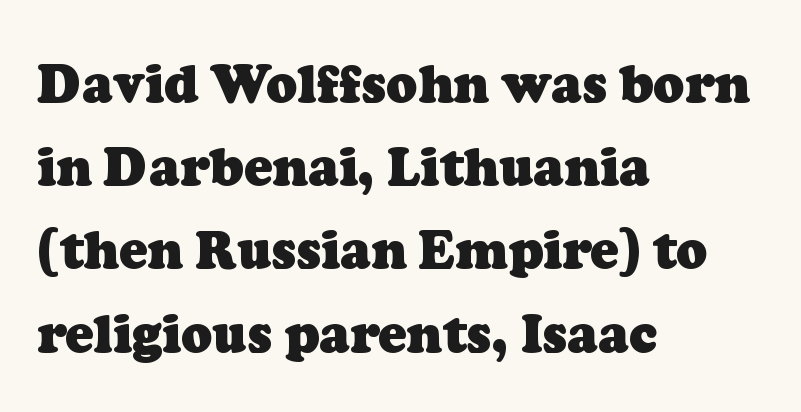
{"serif": "yes", "bold": "yes", "weight": "heavy", "width": "normal", "stroke_contrast": "low", "x_height": "medium", "monospaced": "no", "underline": "no", "align": "left", "line_spacing": "normal", "line_spacing_ratio": 1.6, "letter_spacing": "normal", "letter_spacing_em": 0.0, "glyph_px": 52}
